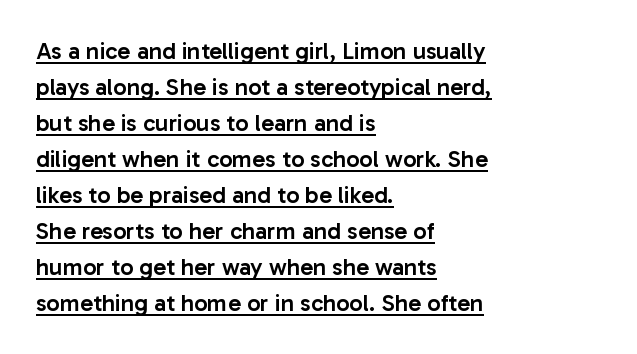
The image shows 24 px text type, upright; set left-aligned, normal line spacing (1.5x), normal letter spacing, underlined.
